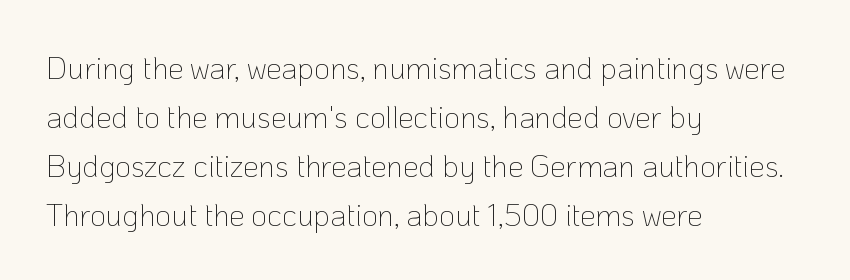
{"serif": "no", "italic": "no", "bold": "no", "weight": "thin", "width": "normal", "stroke_contrast": "low", "x_height": "medium", "monospaced": "no", "underline": "no", "align": "left", "line_spacing": "normal", "line_spacing_ratio": 1.58, "letter_spacing": "normal", "letter_spacing_em": 0.0, "glyph_px": 31}
